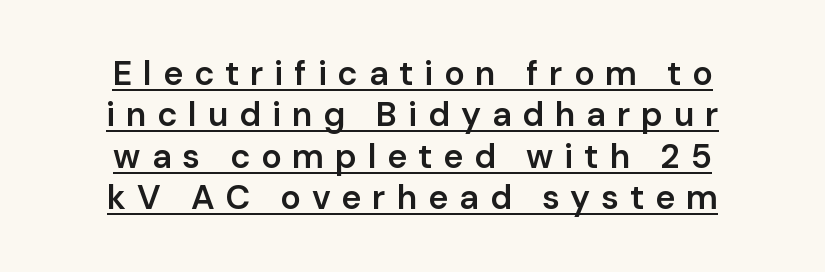
Q: Is the text bold? A: Semi-bold.
Q: Is the text italic (slanted)? A: No, it is upright.
Q: Is the typeface a serif or a sans-serif typeface? A: Sans-serif.
Q: Is the text underlined? A: Yes.
Q: How is the paragraph aligned? A: Centered.
Q: Is the spacing between letters normal or unusually wide? A: Unusually wide.
Q: Width (condensed, normal, or wide)? A: Normal.
Q: Stroke contrast? A: Low.
Q: x-height? A: Medium.
Q: Monospaced? A: No.
